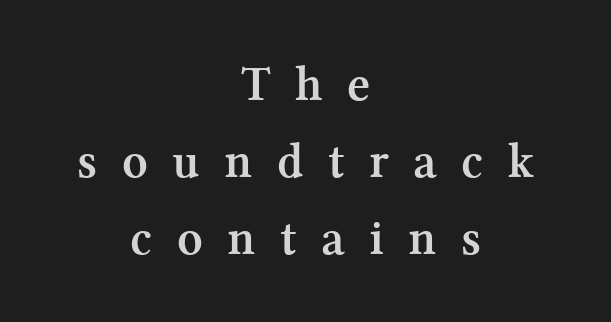
Regarding leading, the lines here are spaced in the standard way. The words here are not underlined. Students, note that the glyphs here are deliberately spaced far apart. This sample uses a serif face. Both edges are ragged and mirror each other, which tells us the setting is centered.
